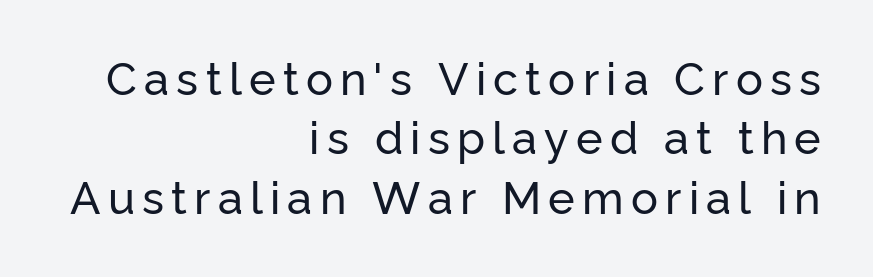
The typesetter chose a ragged-left arrangement here. Note the varied advance widths — an 'i' is clearly narrower than an 'm'. Italic? Not at all — the glyphs are vertical. Words float on clear page, feet unadorned.
